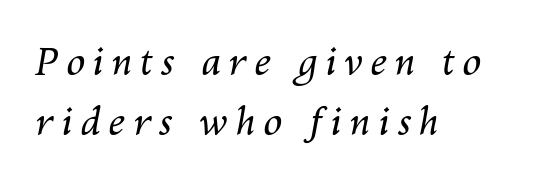
Horizontal alignment here is leftward, the default for most running prose. The passage shown stacks its lines at a standard gap. The line texture is sparse and dotted thanks to wide tracking. Stroke thickness stays within the range of a standard reading face or lighter. Do the characters align in a grid? No, the font is proportional. Does the lettering tilt? It does — this is italic.
